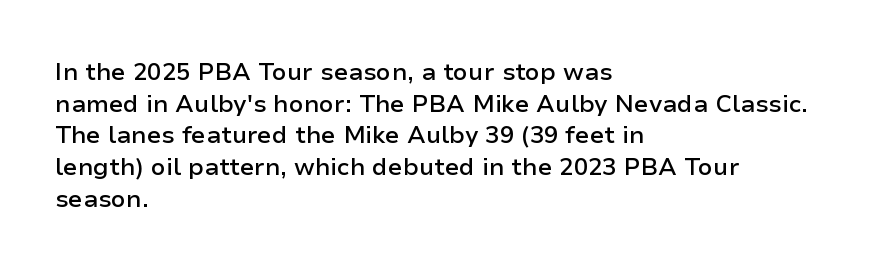
Slightly chunky letters — semibold, I'd say, not full bold. Letter spacing: default. The string is rendered with underlining switched off. Does the leading feel generous? No, just average. These lines are set flush left with a ragged right edge. The letters stand upright; this is a roman face.
